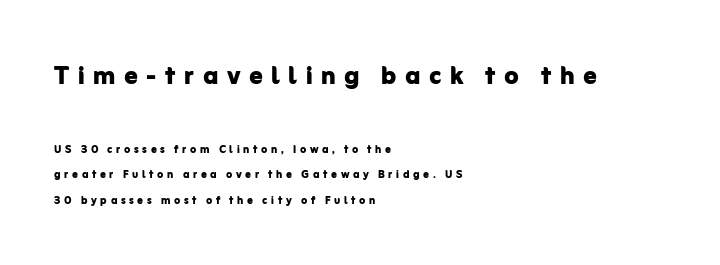
{"serif": "no", "italic": "no", "bold": "yes", "weight": "bold", "width": "normal", "stroke_contrast": "low", "x_height": "medium", "monospaced": "no", "underline": "no", "align": "left", "line_spacing_ratio": 1.81, "letter_spacing": "wide", "letter_spacing_em": 0.26, "larger_block": "first", "size_ratio": 2.36, "glyph_px": 33}
